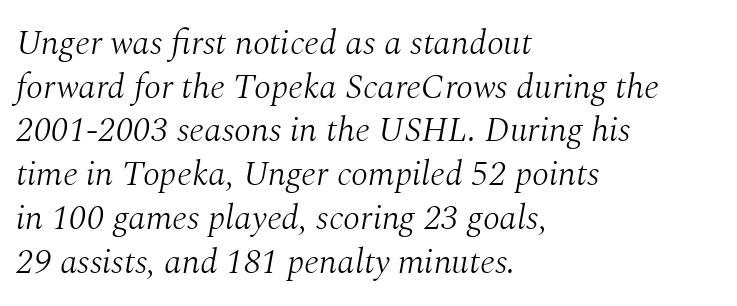
Q: Is the text bold? A: No.
Q: Is the text italic (slanted)? A: Yes, it leans right by about 10 degrees.
Q: Is the typeface a serif or a sans-serif typeface? A: Serif.
Q: Is the text underlined? A: No.
Q: How is the paragraph aligned? A: Left-aligned.
Q: Is the spacing between letters normal or unusually wide? A: Normal.
Q: Is the spacing between lines tight, normal or loose? A: Normal.
Q: Width (condensed, normal, or wide)? A: Normal.
Q: Stroke contrast? A: Medium.
Q: x-height? A: Medium.
Q: Monospaced? A: No.
